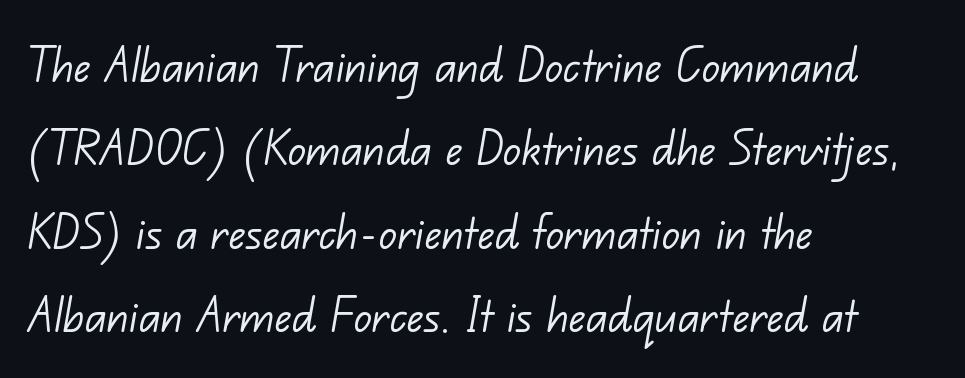
The image shows 56 px light sans-serif type; set left-aligned, normal line spacing (1.49x), normal letter spacing, not underlined; low stroke contrast and a small x-height.
